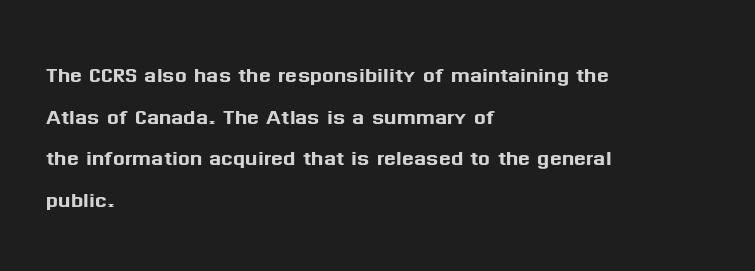
The image shows 28 px sans-serif type, upright; set left-aligned, normal line spacing (1.49x), normal letter spacing, not underlined; medium stroke contrast and a medium x-height.
